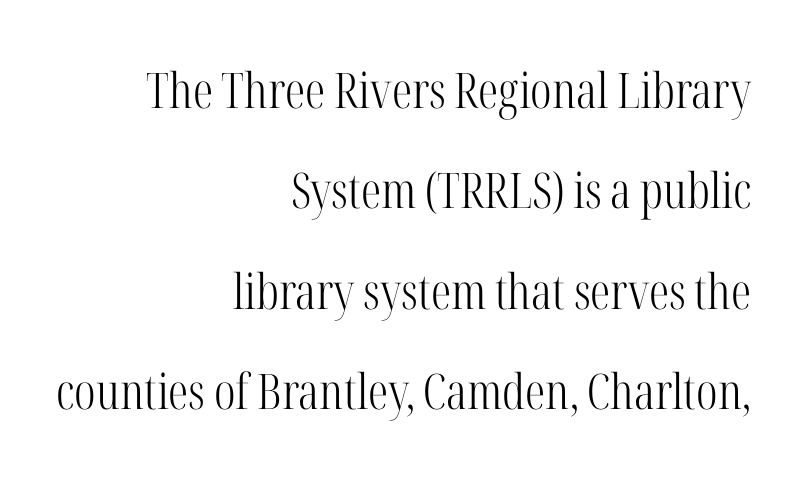
{"serif": "yes", "italic": "no", "bold": "no", "weight": "light", "width": "condensed", "stroke_contrast": "high", "x_height": "medium", "monospaced": "no", "underline": "no", "align": "right", "line_spacing": "loose", "line_spacing_ratio": 2.05, "letter_spacing": "normal", "letter_spacing_em": 0.0, "glyph_px": 49}
